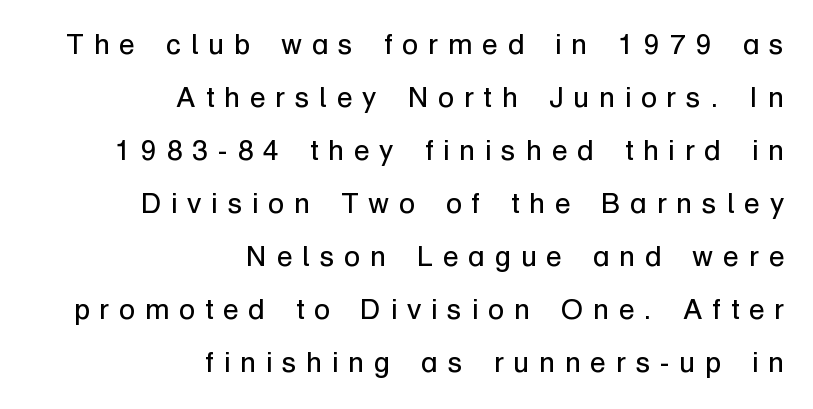
Does extra space separate the letters? Yes, quite a lot of it. The weight would be labelled regular, book, light, or lighter still. Characters remain perfectly vertical along every line. Proportional: the letters do not fall into vertical columns. The rag falls on the left side of this text block.
